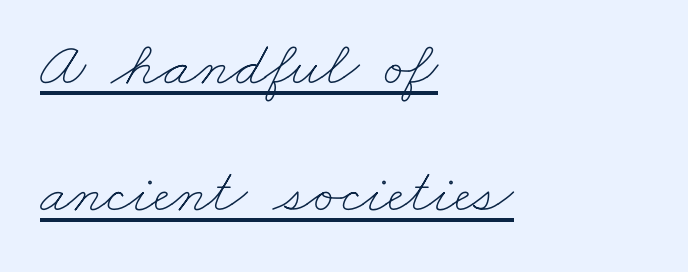
No chunkiness to these letters — they're not bold. The passage shown is typed in a proportional face where columns would drift. In CSS terms this would be text-align: left. The face used here is rendered with its standard letterfit. A continuous stroke trails under the words, as in a hyperlink. Notice the wide empty band between every row — that's loose leading.
